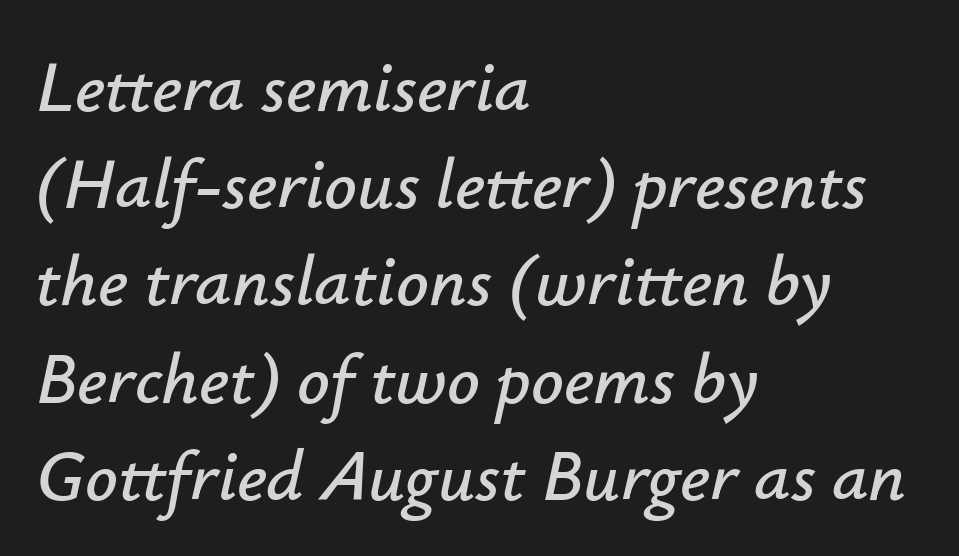
Q: Is the text italic (slanted)? A: Yes, it leans right by about 12 degrees.
Q: Is the text underlined? A: No.
Q: How is the paragraph aligned? A: Left-aligned.
Q: Is the spacing between letters normal or unusually wide? A: Normal.
Q: Is the spacing between lines tight, normal or loose? A: Normal.
Q: Width (condensed, normal, or wide)? A: Normal.
Q: Stroke contrast? A: Low.
Q: x-height? A: Small.
Q: Monospaced? A: No.
